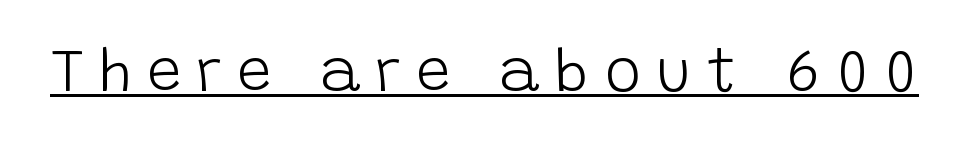
Caption: lettering with a line underneath. Compared with a typical body face, this is equally light or lighter still. Letterform terminals end flat and unadorned throughout the passage. Note the varied advance widths — an 'i' is clearly narrower than an 'm'. Honestly, the letter spacing is so wide it's the main thing you notice. No italicization has been applied; the sample stays upright.
